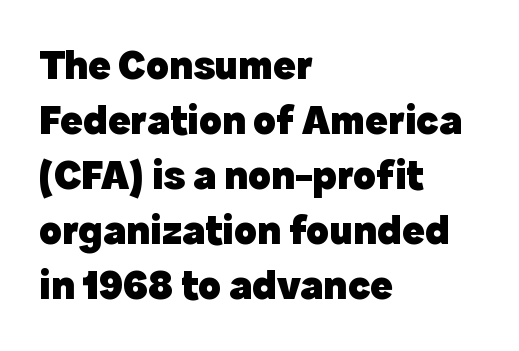
The image shows 42 px heavy sans-serif type, upright; set left-aligned, normal line spacing (1.31x), normal letter spacing, not underlined; a medium x-height.
